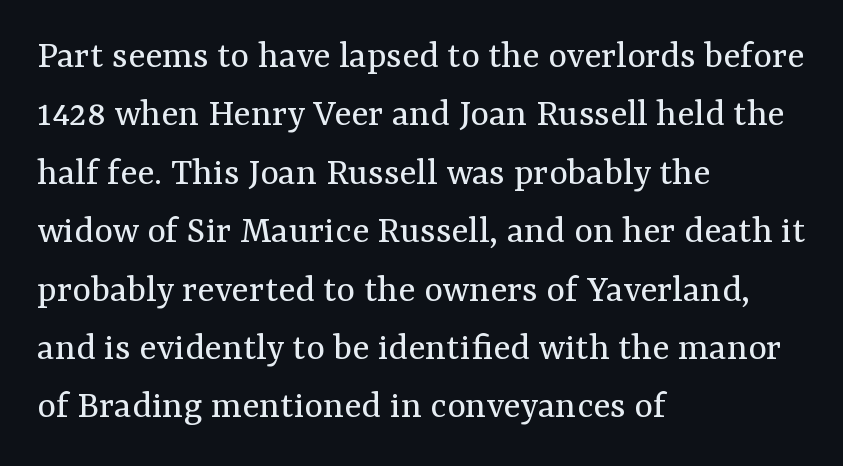
Q: Is the text bold? A: No.
Q: Is the text italic (slanted)? A: No, it is upright.
Q: Is the typeface a serif or a sans-serif typeface? A: Serif.
Q: Is the text underlined? A: No.
Q: How is the paragraph aligned? A: Left-aligned.
Q: Is the spacing between letters normal or unusually wide? A: Normal.
Q: Is the spacing between lines tight, normal or loose? A: Normal.
Q: Width (condensed, normal, or wide)? A: Normal.
Q: Stroke contrast? A: Medium.
Q: x-height? A: Medium.
Q: Monospaced? A: No.
